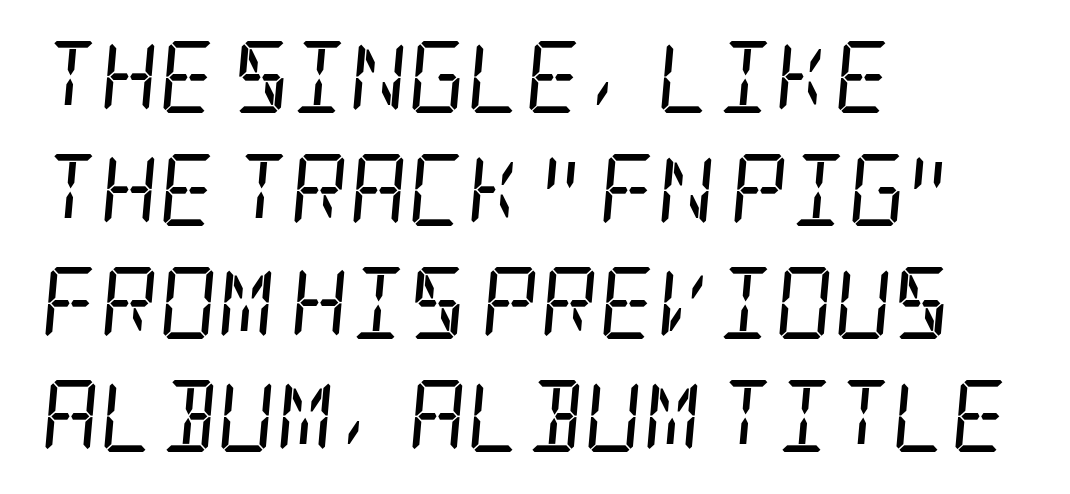
You can tell from the footed stems that serif type was used. Each row of text sits above clean, open space. This sample uses plain, unmodified letter spacing. Where is the straight margin? On the left.
